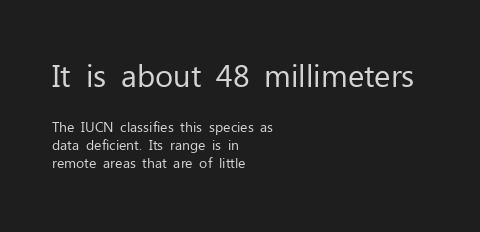
What kind of face is this? One without serifs — a sans. Horizontal bands of white between lines are of average thickness. The letters stand straight up with perfectly vertical stems. A typesetter would call this zero additional tracking. Casual observation: everything's shoved over to the left.
